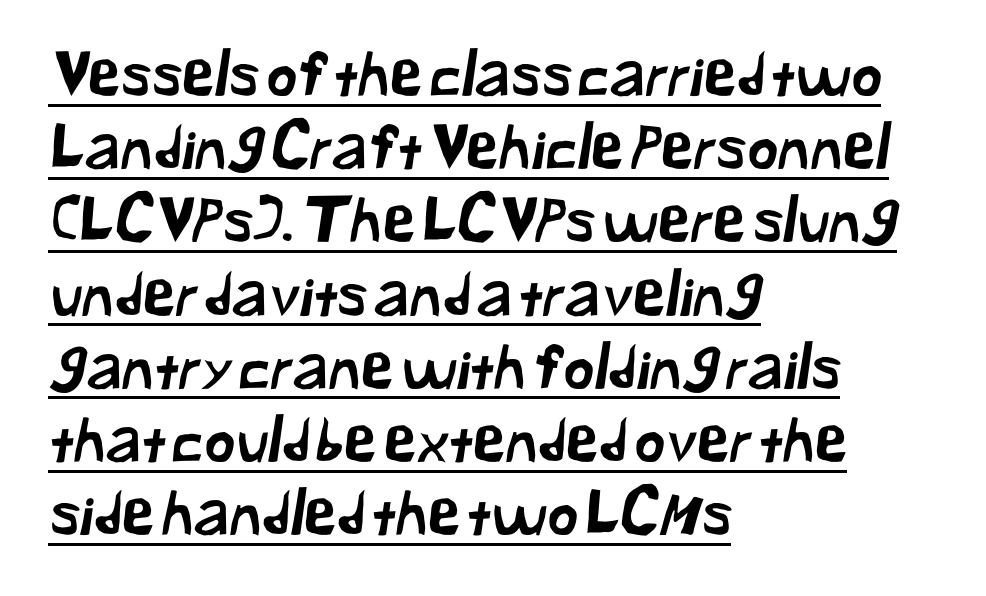
Q: Is the typeface a serif or a sans-serif typeface? A: Sans-serif.
Q: Is the text underlined? A: Yes.
Q: How is the paragraph aligned? A: Left-aligned.
Q: Is the spacing between letters normal or unusually wide? A: Normal.
Q: Width (condensed, normal, or wide)? A: Normal.
Q: Stroke contrast? A: Low.
Q: x-height? A: Medium.
Q: Monospaced? A: No.
